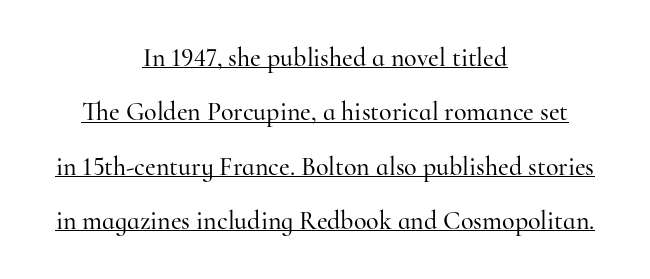
Q: Is the text italic (slanted)? A: No, it is upright.
Q: Is the text underlined? A: Yes.
Q: How is the paragraph aligned? A: Centered.
Q: Is the spacing between letters normal or unusually wide? A: Normal.
Q: Is the spacing between lines tight, normal or loose? A: Loose.
